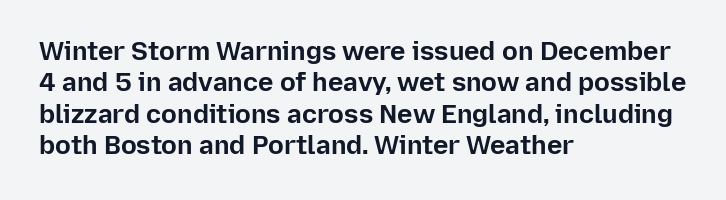
{"italic": "no", "bold": "yes", "underline": "no", "align": "left", "line_spacing_ratio": 1.21, "letter_spacing": "normal", "letter_spacing_em": 0.0, "glyph_px": 26}
